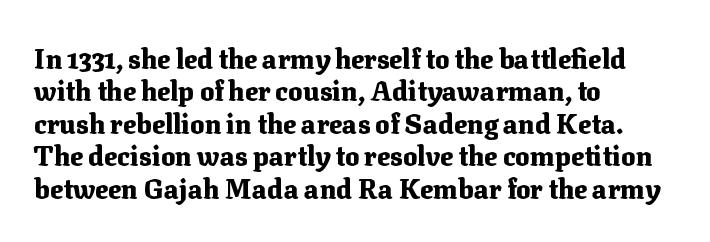
The image shows 27 px bold type, upright; set left-aligned, line spacing 1.2x, normal letter spacing, not underlined.
